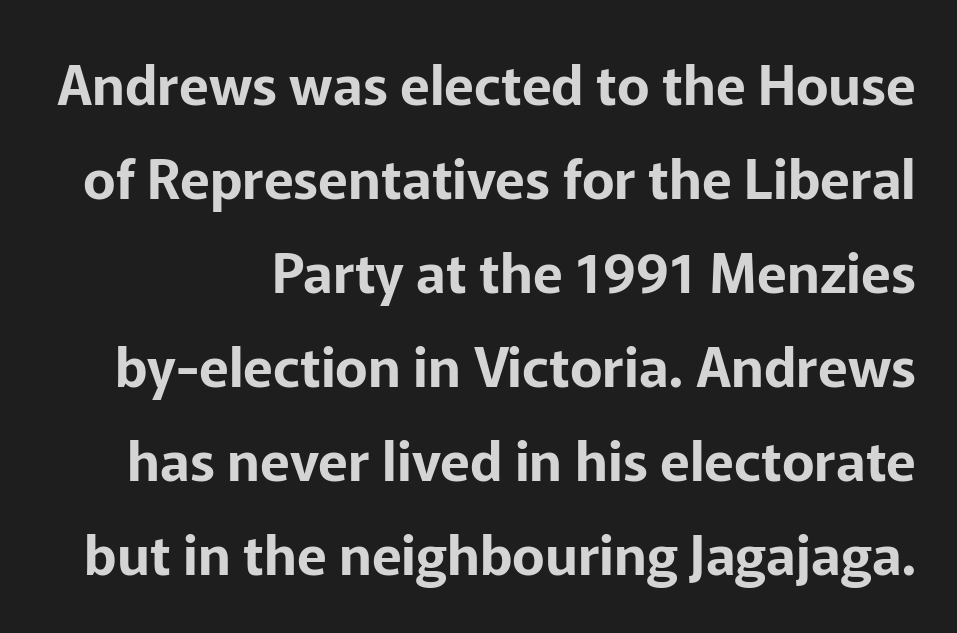
Q: Is the text italic (slanted)? A: No, it is upright.
Q: Is the typeface a serif or a sans-serif typeface? A: Sans-serif.
Q: Is the text underlined? A: No.
Q: How is the paragraph aligned? A: Right-aligned.
Q: Is the spacing between letters normal or unusually wide? A: Normal.
Q: Width (condensed, normal, or wide)? A: Normal.
Q: Stroke contrast? A: Low.
Q: x-height? A: Medium.
Q: Monospaced? A: No.
